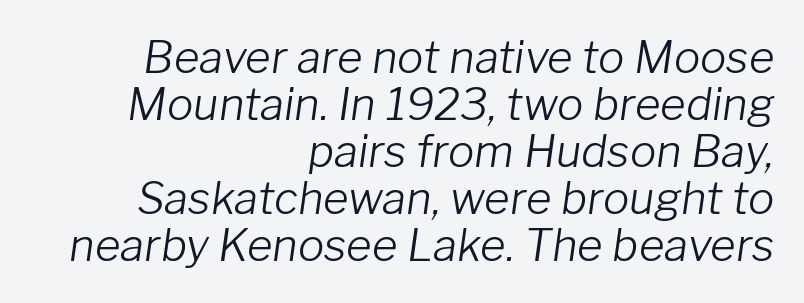
No letter is thick-stroked: the sample isn't bold. A flush-right, rag-left setting is used for this passage. Do the characters align in a grid? No, the font is proportional. Whoever set this chose condensed vertical rhythm over breathing room. Beneath every word, the page is bare.
